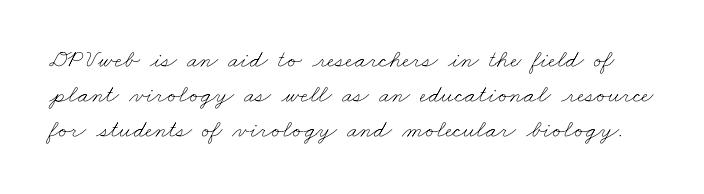
The rows are spaced the way most documents space them. Letters have the restrained weight of plain body copy at most. Honestly, the letter spacing is just normal — you wouldn't notice it. The baseline area is clear.
